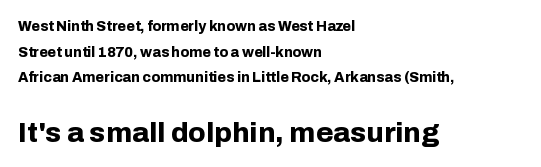
The image shows 28 px bold sans-serif type, upright; set left-aligned, line spacing 1.83x, normal letter spacing, not underlined; the second (bottom) block is 2.0x larger; low stroke contrast and a medium x-height.
